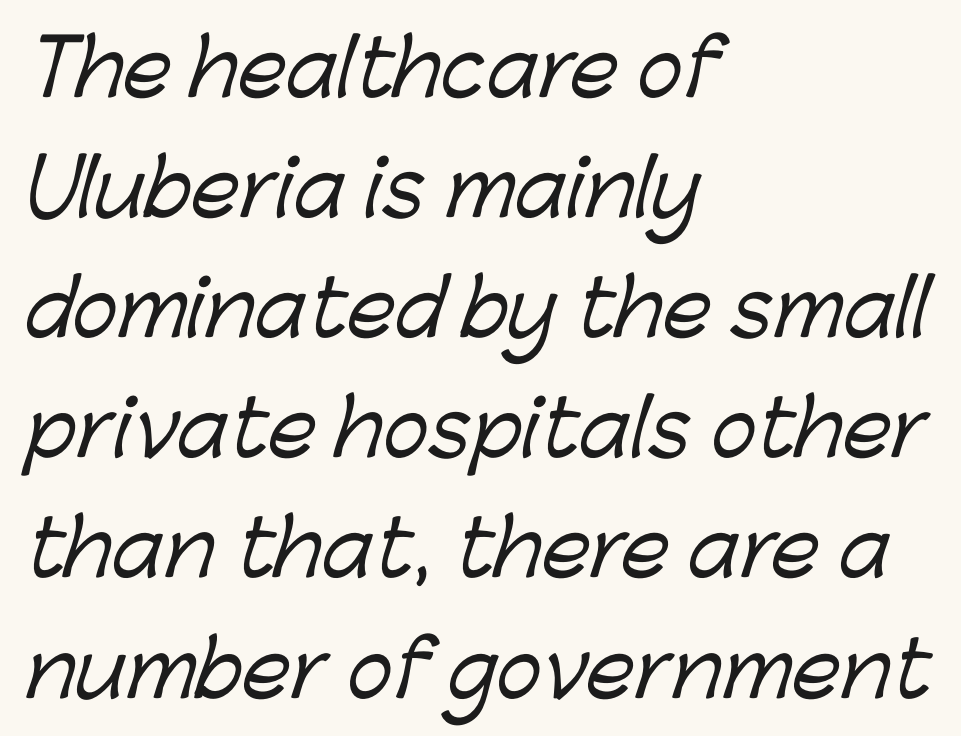
Q: Is the typeface a serif or a sans-serif typeface? A: Sans-serif.
Q: Is the text underlined? A: No.
Q: How is the paragraph aligned? A: Left-aligned.
Q: Is the spacing between letters normal or unusually wide? A: Normal.
Q: Is the spacing between lines tight, normal or loose? A: Normal.
Q: Width (condensed, normal, or wide)? A: Normal.
Q: Stroke contrast? A: Low.
Q: x-height? A: Medium.
Q: Monospaced? A: No.
